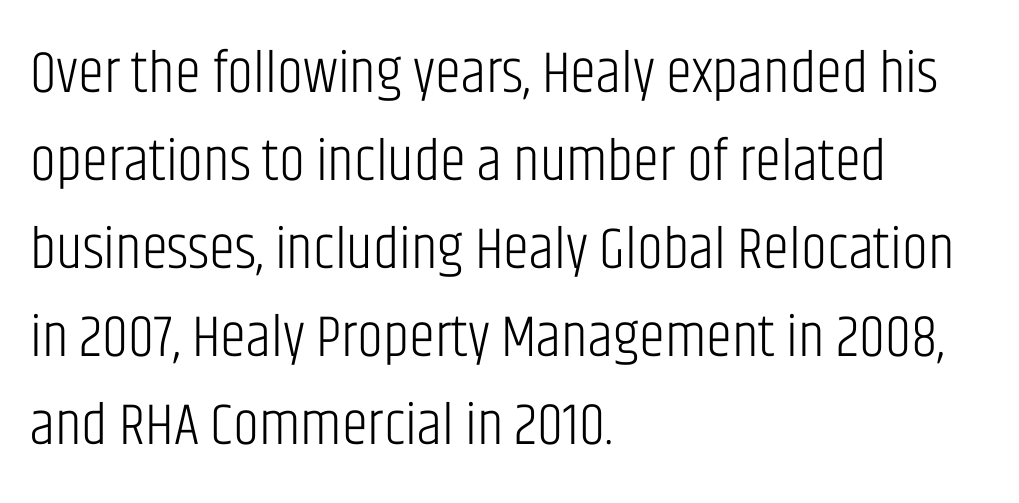
Q: Is the text bold? A: No.
Q: Is the text italic (slanted)? A: No, it is upright.
Q: Is the typeface a serif or a sans-serif typeface? A: Sans-serif.
Q: Is the text underlined? A: No.
Q: How is the paragraph aligned? A: Left-aligned.
Q: Is the spacing between letters normal or unusually wide? A: Normal.
Q: Is the spacing between lines tight, normal or loose? A: Normal.
Q: Width (condensed, normal, or wide)? A: Condensed.
Q: Stroke contrast? A: Low.
Q: x-height? A: Large.
Q: Monospaced? A: No.
